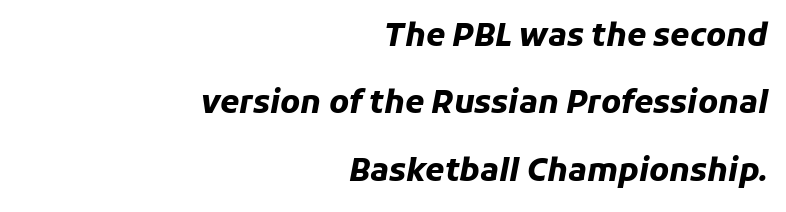
The line texture is even and compact thanks to regular tracking. The baseline area is clear. The setting favours the right margin, as signatures and pull-quotes sometimes do. Spacing verdict: proportional, widths tailored to each character.
